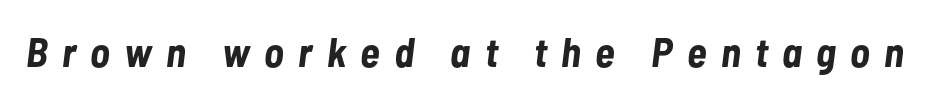
The image shows 41 px bold, condensed type, italic (leaning right); set unusually wide letter spacing (+0.35 em), not underlined; low stroke contrast and a medium x-height.
